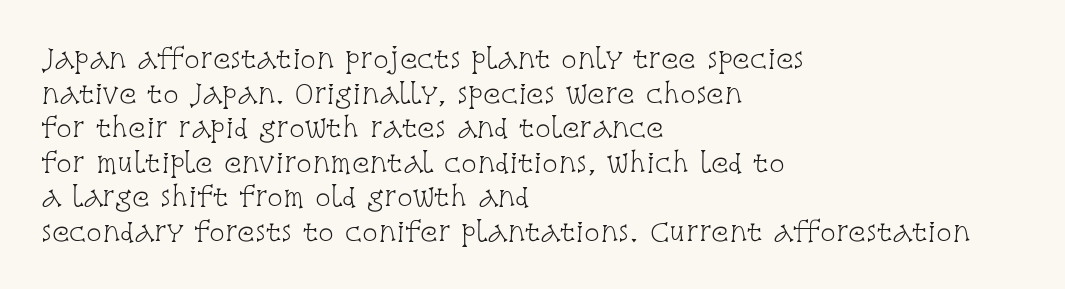
No chunkiness to these letters — they're not bold. A classic flush-left, rag-right setting is used for this passage. One glance says typical: line gaps are just what's usual. The letters sit at their default tracking, neither squeezed nor spread.
